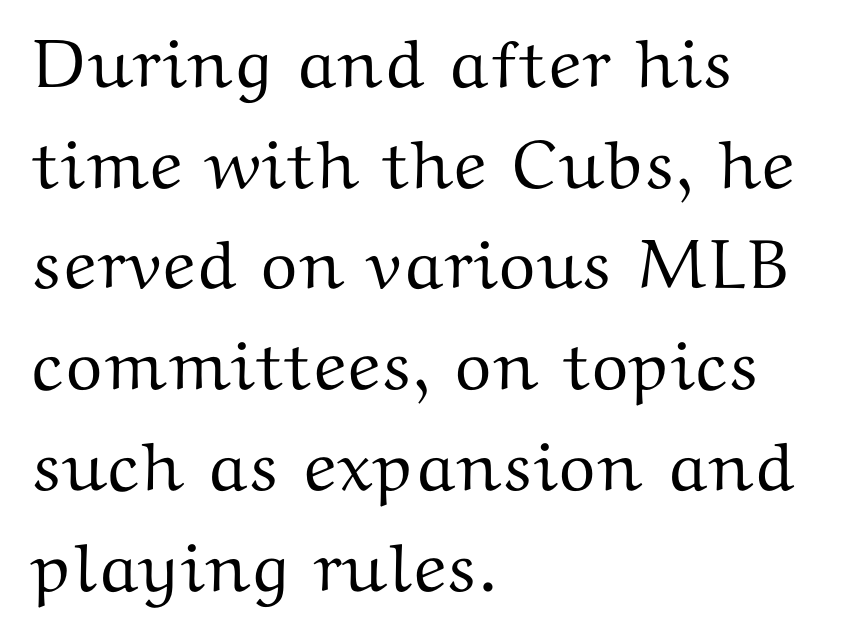
The vertical gap from one line to the next is medium. The rendering uses natural spacing where letterforms have individual widths. One-word summary of the alignment: left. When letters stand straight like this, we call the style roman or upright. The baseline area is clear. You can tell from the footed stems that serif type was used.
